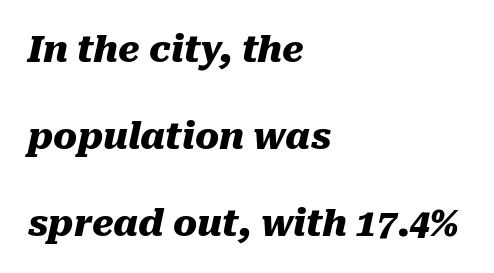
Note the varied advance widths — an 'i' is clearly narrower than an 'm'. Descenders hang freely into open space. The lines in this sample share a left origin and differ only in where they stop. Chunky letters — that's bold for sure. The passage shown has conventional tracking throughout.
